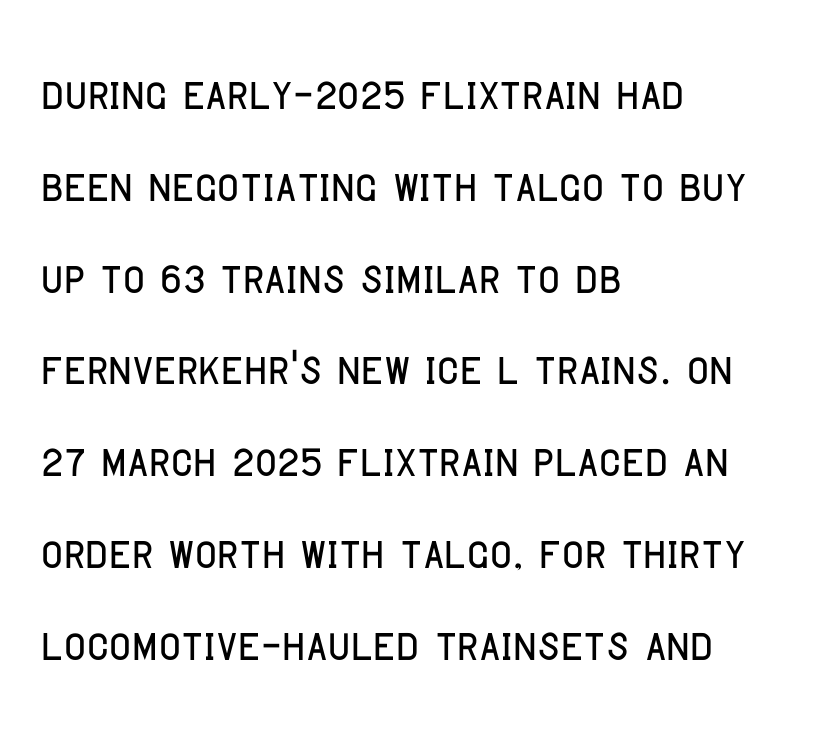
The image shows 60 px condensed sans-serif type, upright; set left-aligned, normal line spacing (1.53x), normal letter spacing, not underlined; low stroke contrast and a large x-height.
